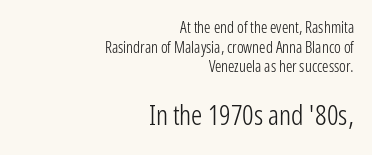
The image shows 28 px light, condensed sans-serif type, upright; set right-aligned, line spacing 1.22x, normal letter spacing, not underlined; the second (bottom) block is 1.75x larger; low stroke contrast and a medium x-height.
